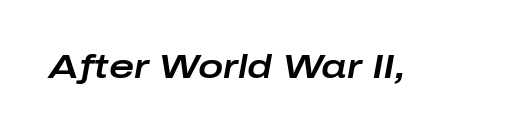
{"italic": "yes", "lean": "right", "slant_degrees": 10, "width": "wide", "stroke_contrast": "low", "x_height": "medium", "monospaced": "no", "underline": "no", "letter_spacing": "normal", "letter_spacing_em": 0.0, "glyph_px": 34}
